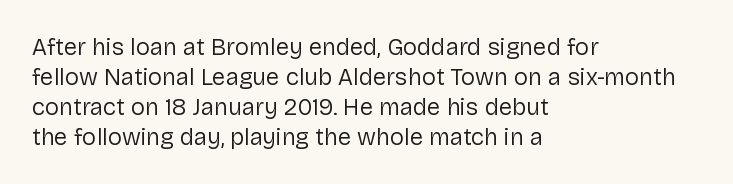
Honestly, there is no underline to notice here at all. The font's upright variant was chosen for this text. Horizontally, the lines are justified to the leading edge only. Bold? No — there's no thickening of the strokes.
